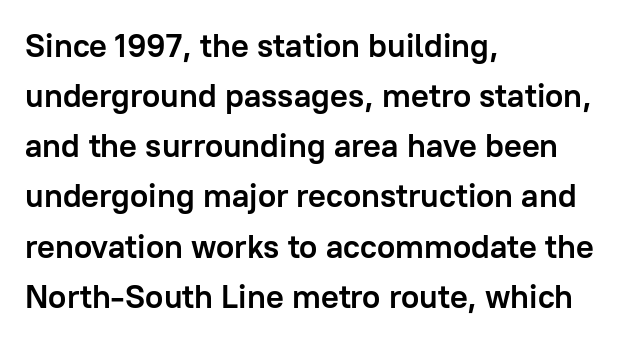
Q: Is the text bold? A: Yes.
Q: Is the text italic (slanted)? A: No, it is upright.
Q: Is the typeface a serif or a sans-serif typeface? A: Sans-serif.
Q: Is the text underlined? A: No.
Q: How is the paragraph aligned? A: Left-aligned.
Q: Is the spacing between letters normal or unusually wide? A: Normal.
Q: Is the spacing between lines tight, normal or loose? A: Normal.
Q: Width (condensed, normal, or wide)? A: Normal.
Q: Stroke contrast? A: Low.
Q: x-height? A: Medium.
Q: Monospaced? A: No.
